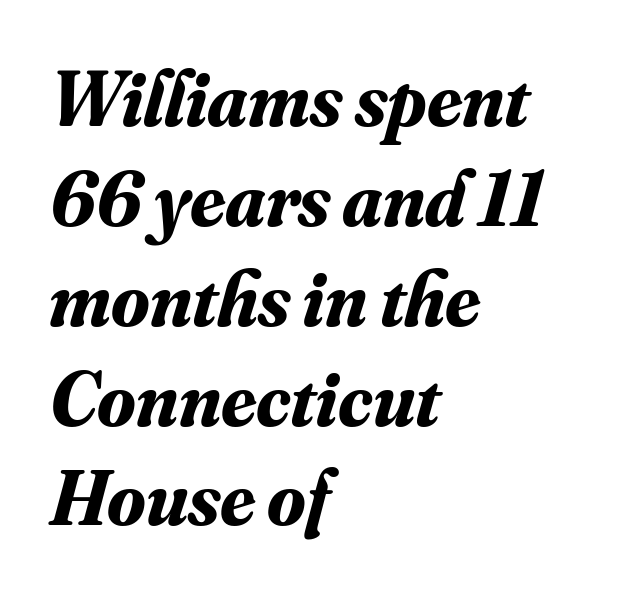
{"serif": "yes", "italic": "yes", "lean": "right", "slant_degrees": 16, "bold": "yes", "weight": "bold", "width": "normal", "stroke_contrast": "medium", "x_height": "small", "monospaced": "no", "underline": "no", "align": "left", "line_spacing": "normal", "line_spacing_ratio": 1.28, "letter_spacing": "normal", "letter_spacing_em": 0.0, "glyph_px": 78}
